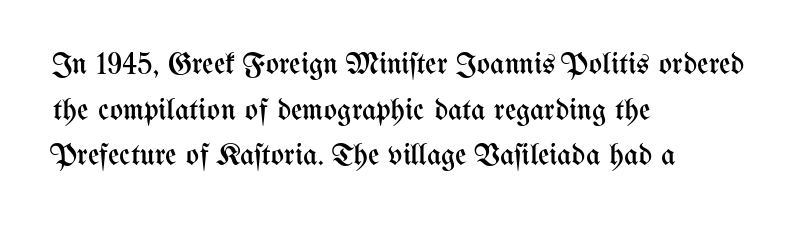
{"italic": "no", "bold": "no", "weight": "regular", "width": "condensed", "stroke_contrast": "medium", "x_height": "medium", "monospaced": "no", "underline": "no", "align": "left", "line_spacing": "normal", "line_spacing_ratio": 1.47, "letter_spacing": "normal", "letter_spacing_em": 0.0, "glyph_px": 31}
